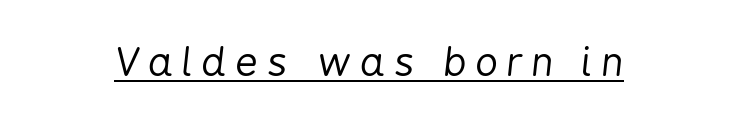
The image shows 39 px regular-weight, condensed type, italic (leaning right); set unusually wide letter spacing (+0.24 em), underlined; low stroke contrast and a medium x-height.
